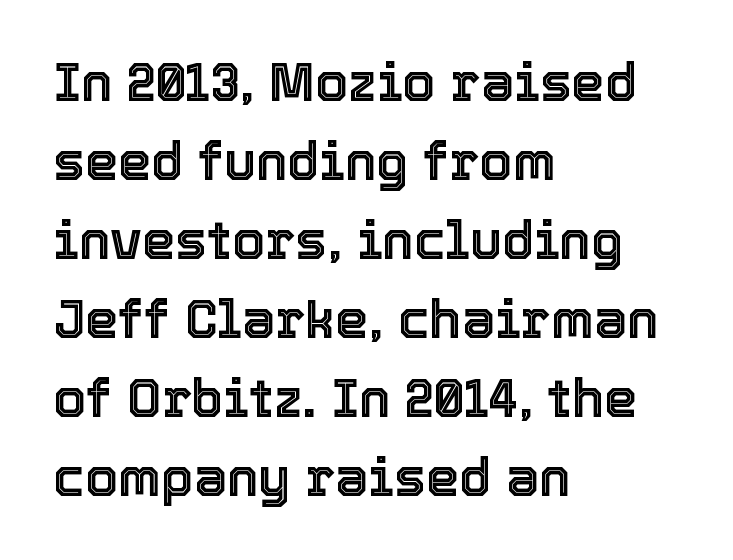
{"italic": "no", "width": "normal", "x_height": "medium", "monospaced": "no", "underline": "no", "align": "left", "line_spacing": "normal", "line_spacing_ratio": 1.49, "letter_spacing": "normal", "letter_spacing_em": 0.0, "glyph_px": 53}
